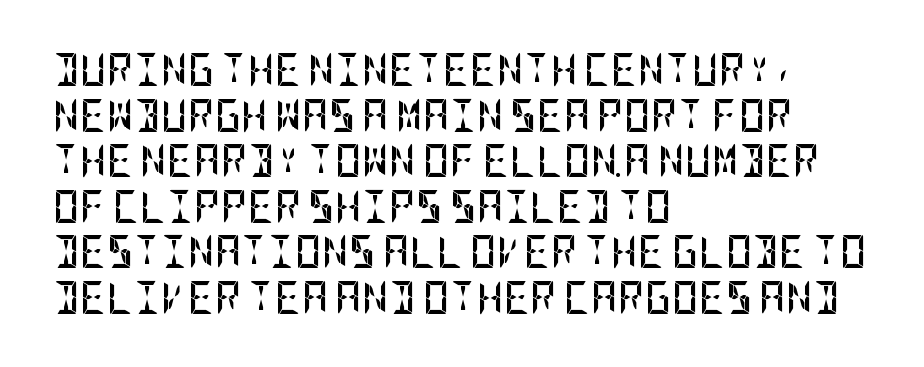
The image shows 33 px semibold, condensed sans-serif type, upright; set left-aligned, normal line spacing (1.38x), normal letter spacing, not underlined; low stroke contrast and a large x-height.
